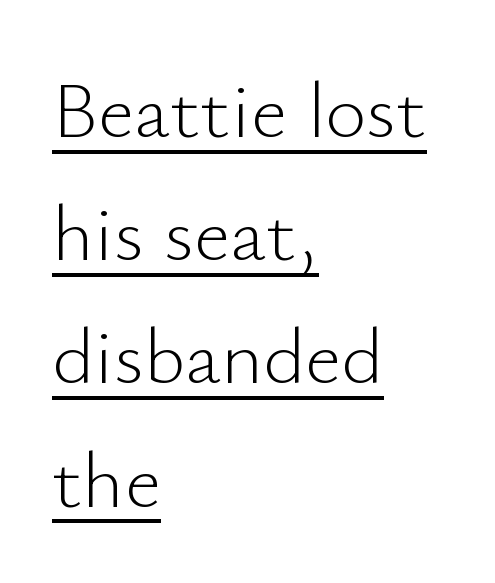
The image shows 80 px light sans-serif type, upright; set left-aligned, normal line spacing (1.54x), normal letter spacing, underlined; low stroke contrast and a small x-height.
